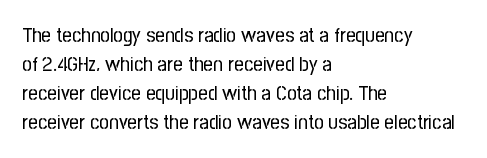
Q: Is the text bold? A: No.
Q: Is the text italic (slanted)? A: No, it is upright.
Q: Is the text underlined? A: No.
Q: How is the paragraph aligned? A: Left-aligned.
Q: Is the spacing between letters normal or unusually wide? A: Normal.
Q: Is the spacing between lines tight, normal or loose? A: Normal.
